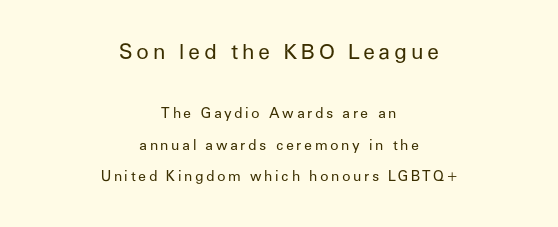
Q: Is the text bold? A: No.
Q: Is the text italic (slanted)? A: No, it is upright.
Q: Is the text underlined? A: No.
Q: How is the paragraph aligned? A: Centered.
Q: Is the spacing between lines tight, normal or loose? A: Loose.
Q: Which block of text is set in a larger size, the first (top) or the second (bottom)? A: The first (top) one.
